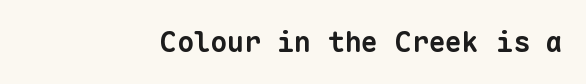
{"serif": "no", "bold": "yes", "weight": "bold", "width": "normal", "stroke_contrast": "low", "x_height": "medium", "monospaced": "yes", "underline": "no", "align": "right", "letter_spacing": "normal", "letter_spacing_em": 0.0, "glyph_px": 28}
